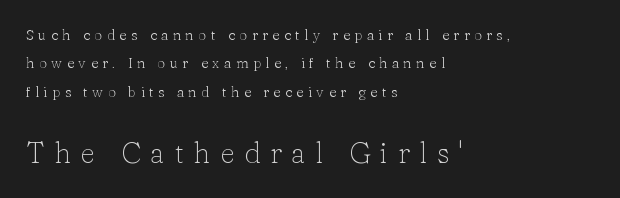
The image shows 29 px light serif type, upright; set left-aligned, loose line spacing (2.02x), unusually wide letter spacing (+0.33 em), not underlined; the second (bottom) block is 2.07x larger; low stroke contrast and a medium x-height.
